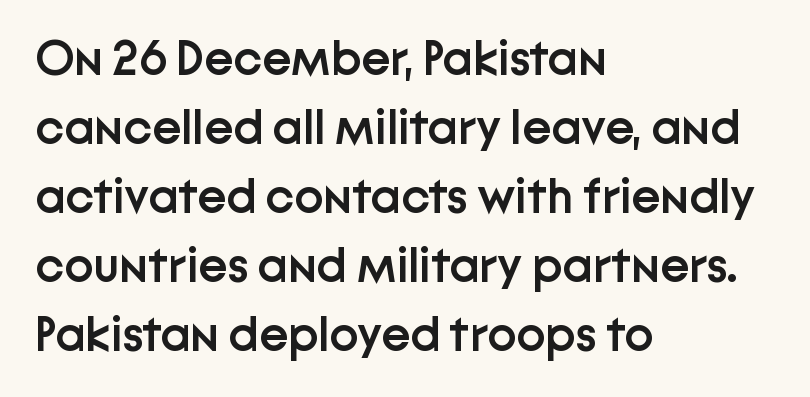
The image shows 49 px semibold sans-serif type, upright; set left-aligned, normal line spacing (1.41x), normal letter spacing, not underlined; low stroke contrast and a medium x-height.
